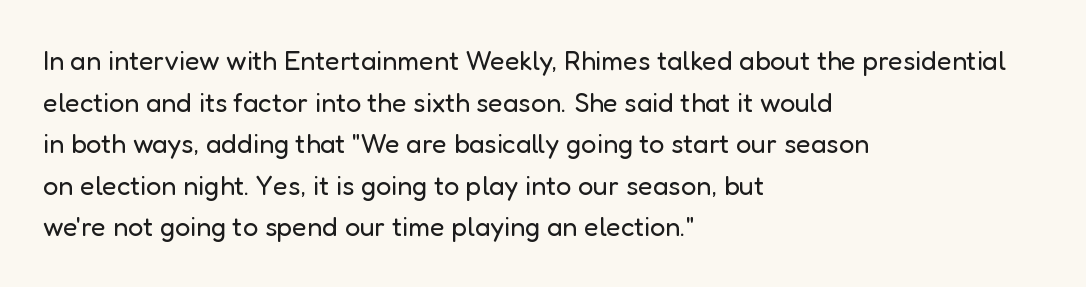
Q: Is the text bold? A: No.
Q: Is the text italic (slanted)? A: No, it is upright.
Q: Is the text underlined? A: No.
Q: How is the paragraph aligned? A: Left-aligned.
Q: Is the spacing between letters normal or unusually wide? A: Normal.
Q: Is the spacing between lines tight, normal or loose? A: Normal.
